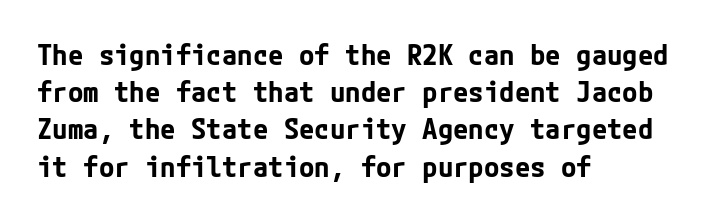
Look at the tracking — it's just the regular setting, nothing added. Line beginnings align vertically; line endings do not. The letters stand upright; this is a roman face. The passage shown is typeset with a sans-serif family. The letters are bold, with thick, heavy strokes. Compared with typical paragraphs, the rows here are spaced about the same.
